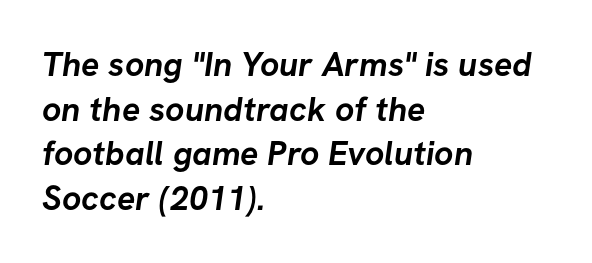
The designer went with a sans here, leaving each stem footless. A normal amount of white space separates one row of letters from the next. The paragraph has a hard left edge and a soft right edge. Plain, unruled lines of type. Observe the ordinary spacing: letters are neighbours, not strangers.
